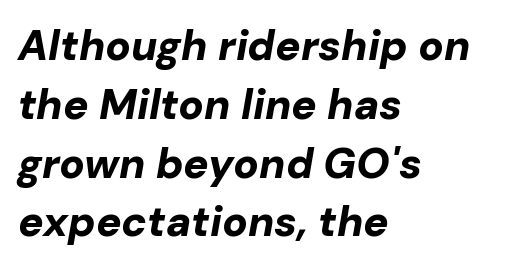
Q: Is the text bold? A: Yes.
Q: Is the text italic (slanted)? A: Yes, it leans right by about 10 degrees.
Q: Is the text underlined? A: No.
Q: How is the paragraph aligned? A: Left-aligned.
Q: Is the spacing between letters normal or unusually wide? A: Normal.
Q: Is the spacing between lines tight, normal or loose? A: Normal.
Q: Width (condensed, normal, or wide)? A: Normal.
Q: Stroke contrast? A: Low.
Q: x-height? A: Medium.
Q: Monospaced? A: No.
